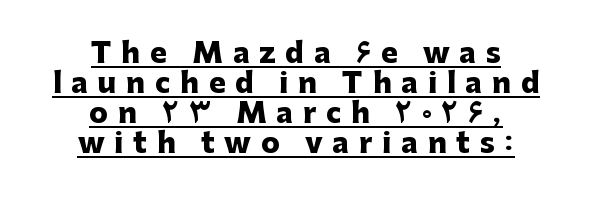
The image shows 28 px heavy sans-serif type, upright; set centered, tight line spacing (1.07x), unusually wide letter spacing (+0.35 em), underlined; low stroke contrast and a medium x-height.
